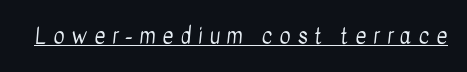
The image shows 21 px text type; set unusually wide letter spacing (+0.33 em), underlined.
